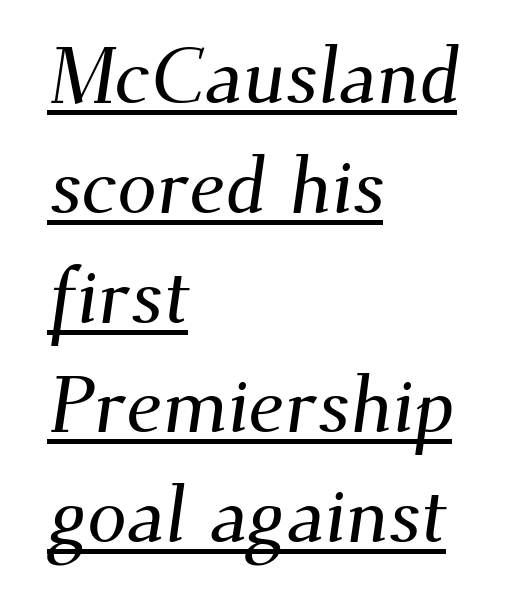
The image shows 79 px serif type; set left-aligned, normal line spacing (1.39x), normal letter spacing, underlined; medium stroke contrast and a small x-height.
